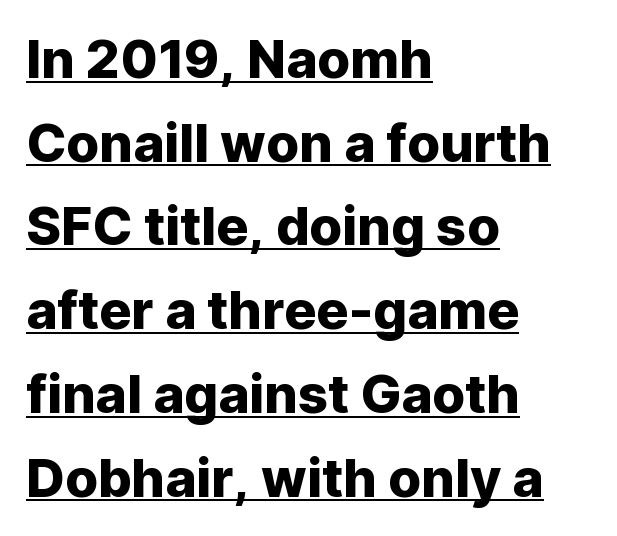
Q: Is the text italic (slanted)? A: No, it is upright.
Q: Is the typeface a serif or a sans-serif typeface? A: Sans-serif.
Q: Is the text underlined? A: Yes.
Q: How is the paragraph aligned? A: Left-aligned.
Q: Is the spacing between letters normal or unusually wide? A: Normal.
Q: Is the spacing between lines tight, normal or loose? A: Normal.
Q: Width (condensed, normal, or wide)? A: Normal.
Q: Stroke contrast? A: Low.
Q: x-height? A: Medium.
Q: Monospaced? A: No.
